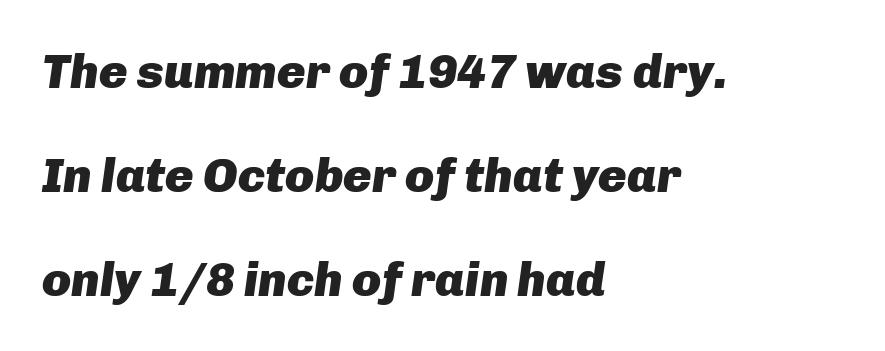
The image shows 48 px heavy type, italic (leaning right); set left-aligned, loose line spacing (2.17x), normal letter spacing, not underlined; low stroke contrast and a medium x-height.
